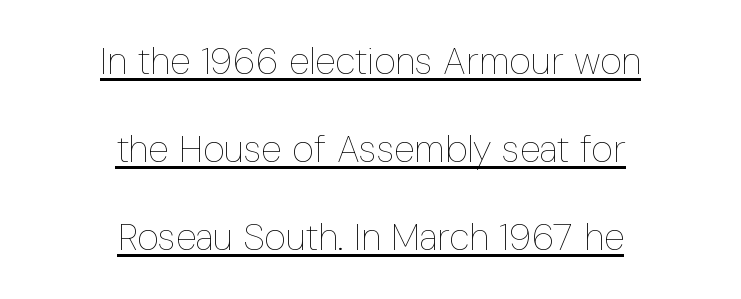
{"italic": "no", "bold": "no", "weight": "thin", "width": "condensed", "stroke_contrast": "low", "x_height": "medium", "monospaced": "no", "underline": "yes", "align": "center", "line_spacing": "loose", "line_spacing_ratio": 2.32, "letter_spacing": "normal", "letter_spacing_em": 0.0, "glyph_px": 38}
